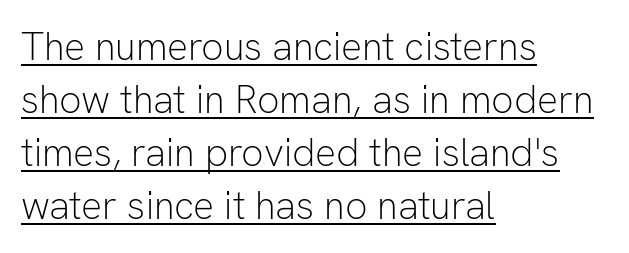
Looks like regular typesetting: each glyph gets only the width it needs. Compared with typical paragraphs, the rows here are spaced about the same. Does a line run under the words? Yes, clearly. The letterforms sit at book weight or below. Does extra space separate the letters? No, they use regular spacing. Every stem runs plumb, perpendicular to the baseline.
